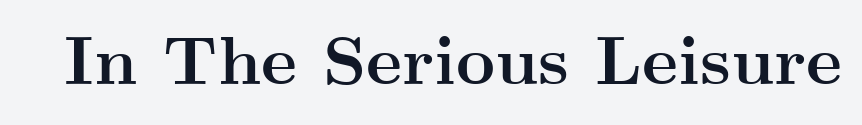
The image shows 68 px semibold, wide serif type, upright; set normal letter spacing, not underlined; medium stroke contrast and a small x-height.
